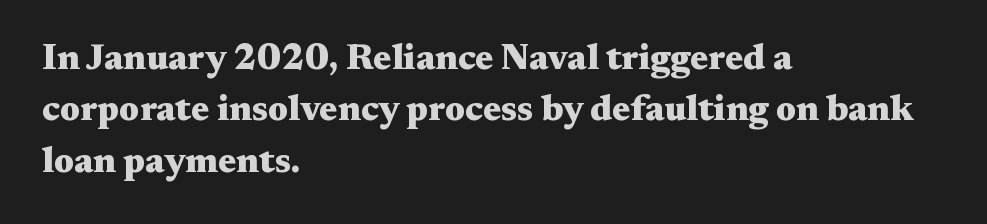
The strip under each line holds only bare page. Look at the tracking — it's just the regular setting, nothing added. To sum up the face: it has serifs. Each letter keeps its own natural width here, so spacing adapts to shape. All the whitespace from short lines collects on the right.
